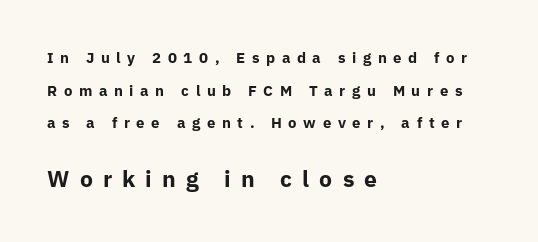
{"italic": "no", "bold": "yes", "underline": "no", "align": "left", "line_spacing": "loose", "line_spacing_ratio": 2.18, "letter_spacing": "wide", "letter_spacing_em": 0.44, "larger_block": "second", "size_ratio": 1.53, "glyph_px": 23}
